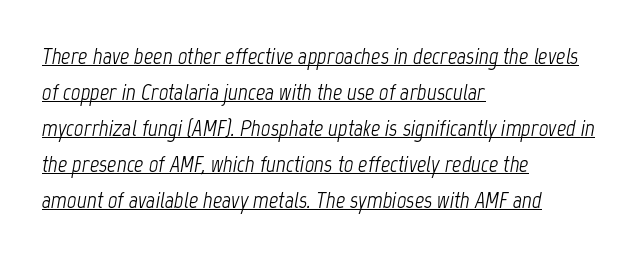
Where is the straight margin? On the left. This block has exactly the height ordinary leading produces. Honestly, the underline is the first thing you notice here. On a weight scale, this lands at 450 or below. In terms of posture, this sample is oblique. Inter-character spacing is left at the font's built-in metrics.
